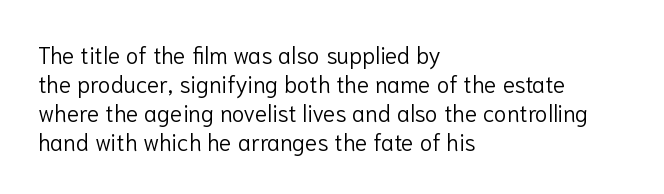
{"italic": "no", "bold": "no", "underline": "no", "align": "left", "line_spacing": "normal", "line_spacing_ratio": 1.26, "letter_spacing": "normal", "letter_spacing_em": 0.0, "glyph_px": 23}
